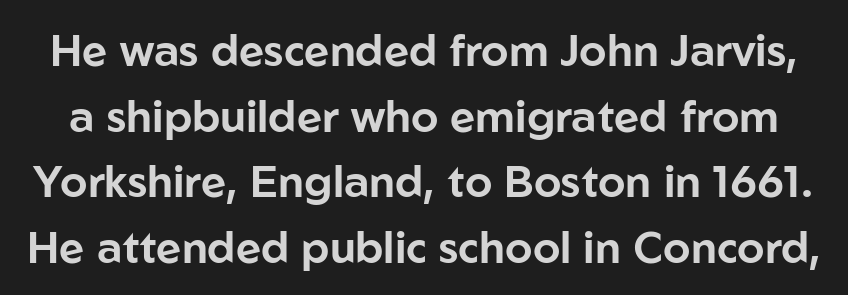
The image shows 44 px sans-serif type, upright; set normal line spacing (1.49x), normal letter spacing, not underlined; low stroke contrast and a medium x-height.
